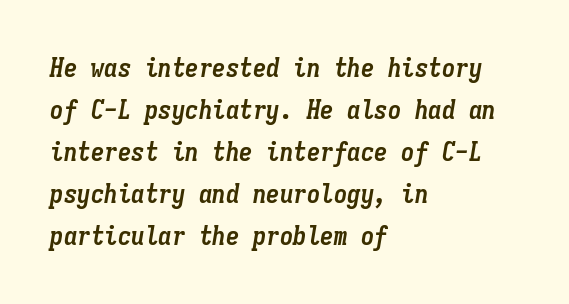
The image shows 27 px bold type, italic (leaning right); set left-aligned, normal line spacing (1.56x), normal letter spacing, not underlined.
